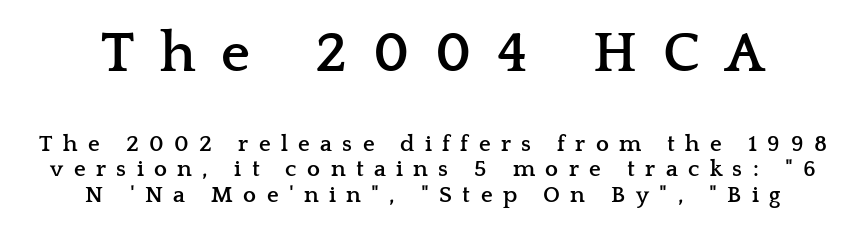
The letters advance in unequal steps, a hallmark of proportional type. A bare baseline throughout the passage. Whoever set this made the first block the dominant, larger element. The glyphs in this specimen are seriffed. The face used here has the dense, thick strokes of a bold.
